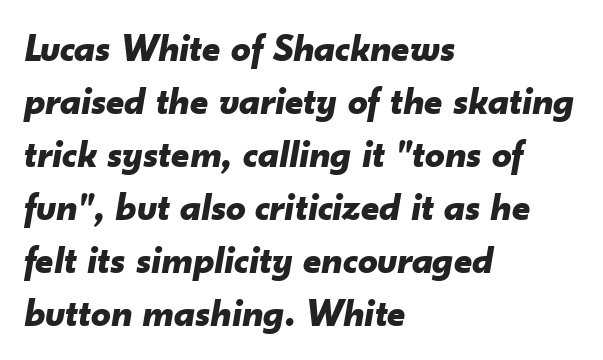
{"italic": "yes", "lean": "right", "slant_degrees": 10, "bold": "yes", "weight": "bold", "width": "normal", "stroke_contrast": "low", "x_height": "small", "monospaced": "no", "underline": "no", "align": "left", "line_spacing": "normal", "line_spacing_ratio": 1.36, "letter_spacing": "normal", "letter_spacing_em": 0.0, "glyph_px": 39}
